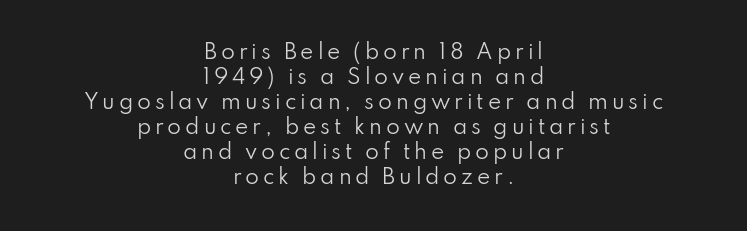
Nobody drew a line under any word here. A roman cut, with each character standing at attention. Casual observation: everything's sitting right in the middle. The rendering uses a moderate line-height, typical for paragraphs. The passage shown is not bold in any degree.
